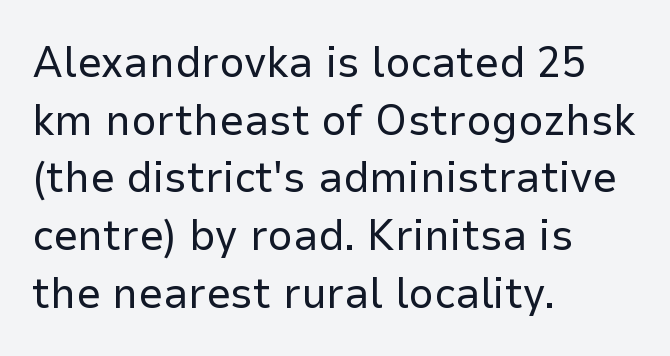
The image shows 44 px regular-weight sans-serif type, upright; set left-aligned, normal line spacing (1.31x), normal letter spacing, not underlined; low stroke contrast and a medium x-height.
